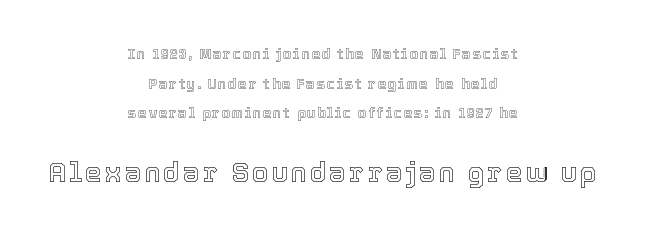
The image shows 27 px text type, upright; set centered, loose line spacing (2.12x), not underlined; the second (bottom) block is 1.93x larger.
